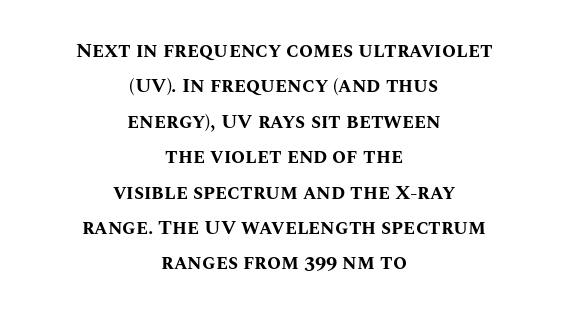
Horizontal alignment here is central, giving a formal, balanced look. This is roman type, the default non-slanted kind. Descenders hang freely into open space. Stroke thickness is high; the sample reads as a true bold. Characters follow at the spacing the type designer built in.
